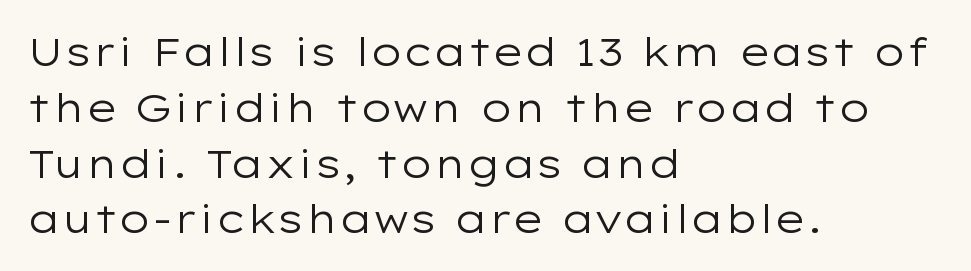
Q: Is the text bold? A: No.
Q: Is the text italic (slanted)? A: No, it is upright.
Q: Is the typeface a serif or a sans-serif typeface? A: Sans-serif.
Q: Is the text underlined? A: No.
Q: How is the paragraph aligned? A: Left-aligned.
Q: Is the spacing between letters normal or unusually wide? A: Normal.
Q: Is the spacing between lines tight, normal or loose? A: Normal.
Q: Width (condensed, normal, or wide)? A: Wide.
Q: Stroke contrast? A: Low.
Q: x-height? A: Medium.
Q: Monospaced? A: No.
